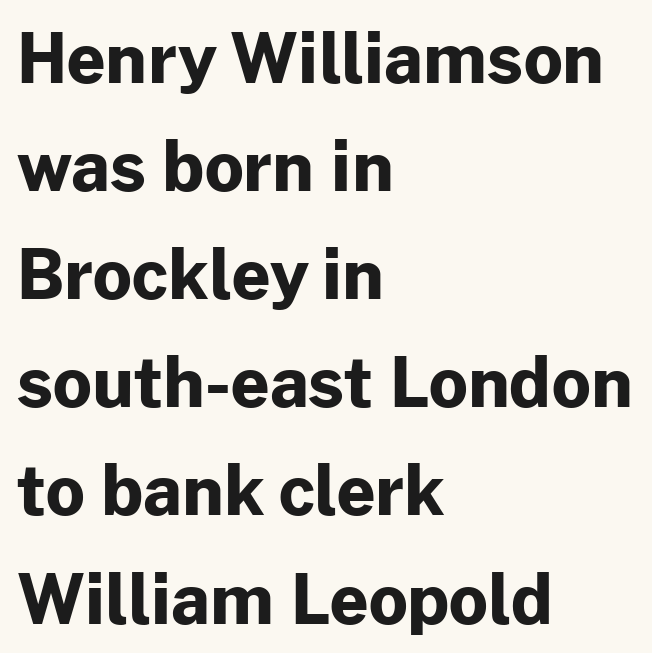
{"serif": "no", "italic": "no", "bold": "yes", "weight": "bold", "width": "normal", "stroke_contrast": "low", "x_height": "medium", "monospaced": "no", "underline": "no", "align": "left", "line_spacing": "normal", "line_spacing_ratio": 1.59, "letter_spacing": "normal", "letter_spacing_em": 0.0, "glyph_px": 68}
